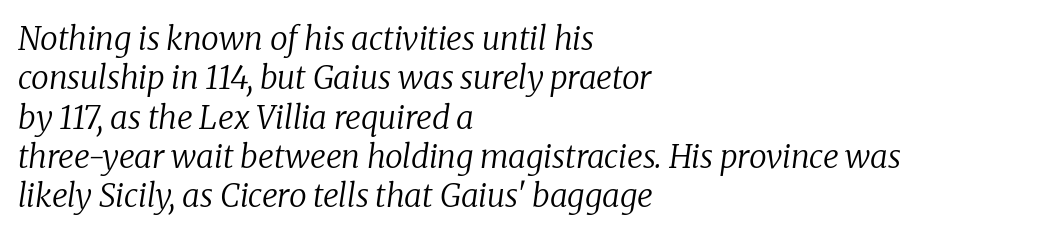
Beneath every word, the page is bare. Compared with a typical body face, this is equally light or lighter still. Note the varied advance widths — an 'i' is clearly narrower than an 'm'. These lines are composed in type with serifs.
